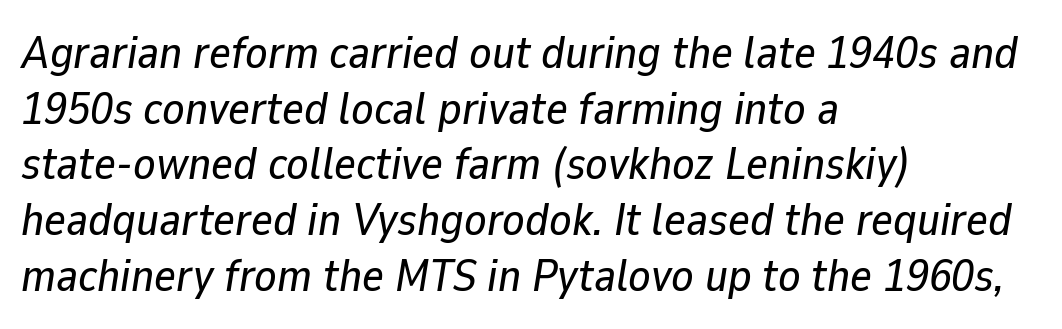
Spacing between characters is what you'd get straight out of the box. Underline: absent. An italicized treatment has been applied to the whole sample. These lines are rendered in a variable-pitch font. The passage is arranged the way most books set body copy — flush left.
